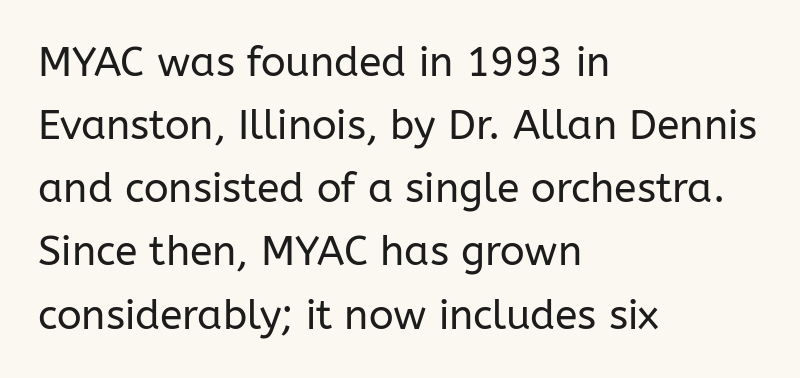
Q: Is the text bold? A: No.
Q: Is the text italic (slanted)? A: No, it is upright.
Q: Is the typeface a serif or a sans-serif typeface? A: Sans-serif.
Q: Is the text underlined? A: No.
Q: How is the paragraph aligned? A: Left-aligned.
Q: Is the spacing between letters normal or unusually wide? A: Normal.
Q: Is the spacing between lines tight, normal or loose? A: Normal.
Q: Width (condensed, normal, or wide)? A: Normal.
Q: Stroke contrast? A: Low.
Q: x-height? A: Medium.
Q: Monospaced? A: No.
